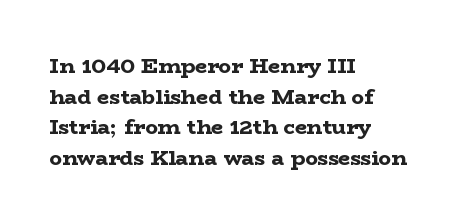
Glyph-to-glyph distance matches everyday printed text. If you drew a line through each stem, it would be perfectly vertical. Horizontal bands of white between lines are of average thickness. Type without underlining. The glyphs have the mass of a bold cut.
